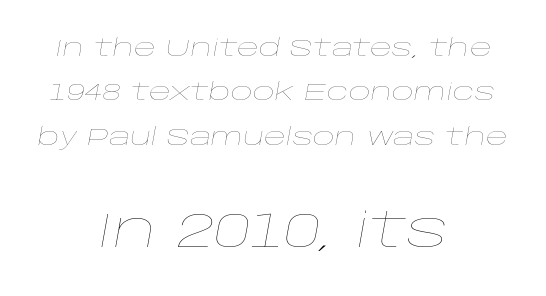
Q: Is the text bold? A: No.
Q: Is the text italic (slanted)? A: Yes, it leans right by about 10 degrees.
Q: Is the text underlined? A: No.
Q: How is the paragraph aligned? A: Centered.
Q: Is the spacing between letters normal or unusually wide? A: Normal.
Q: Which block of text is set in a larger size, the first (top) or the second (bottom)? A: The second (bottom) one.
Q: Width (condensed, normal, or wide)? A: Wide.
Q: Stroke contrast? A: Low.
Q: x-height? A: Large.
Q: Monospaced? A: No.
